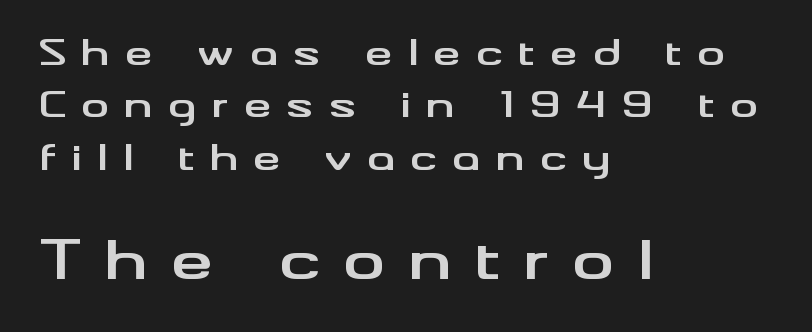
The image shows 53 px bold, wide sans-serif type, upright; set left-aligned, normal line spacing (1.5x), unusually wide letter spacing (+0.43 em), not underlined; the second (bottom) block is 1.51x larger; medium stroke contrast and a small x-height.
